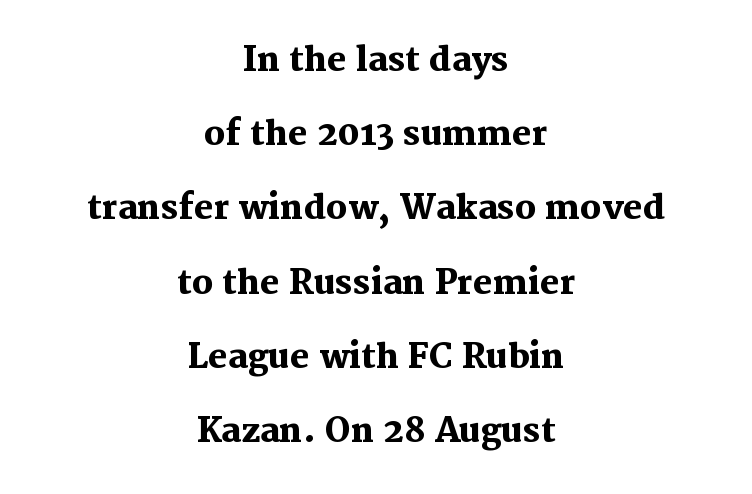
Q: Is the text bold? A: Yes.
Q: Is the text italic (slanted)? A: No, it is upright.
Q: Is the typeface a serif or a sans-serif typeface? A: Serif.
Q: Is the text underlined? A: No.
Q: How is the paragraph aligned? A: Centered.
Q: Is the spacing between letters normal or unusually wide? A: Normal.
Q: Is the spacing between lines tight, normal or loose? A: Loose.
Q: Width (condensed, normal, or wide)? A: Normal.
Q: Stroke contrast? A: Medium.
Q: x-height? A: Medium.
Q: Monospaced? A: No.
